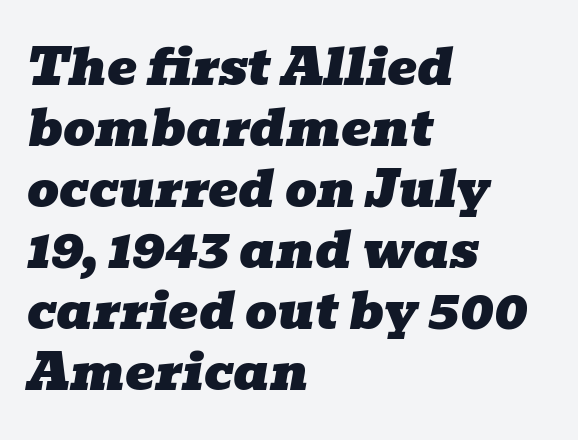
Rendered with sloped, italic letterforms. Look at the bottom of the vertical strokes: they flare into serifs here. Letter spacing: default. Decoration check: the copy has no underline. In CSS terms this would be text-align: left.
